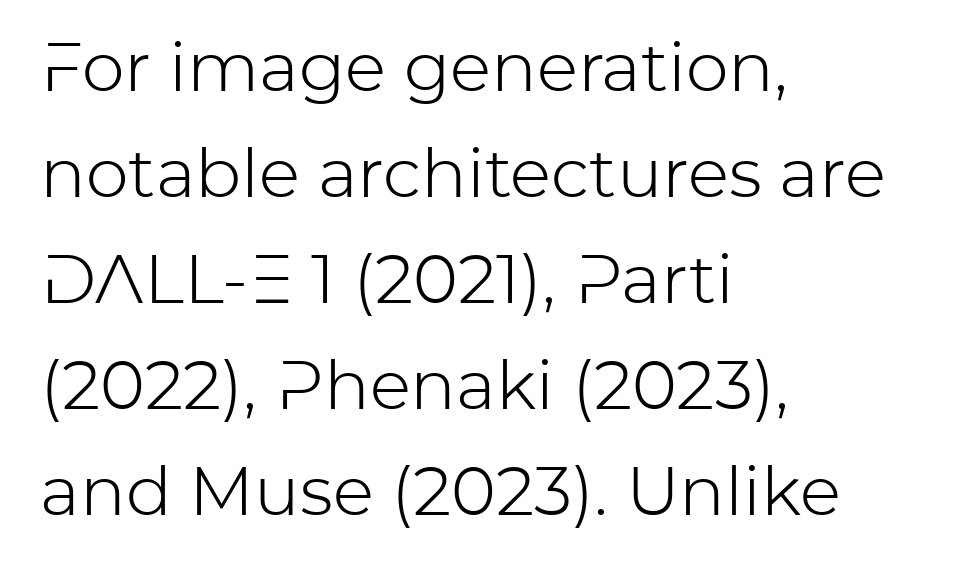
The image shows 68 px light sans-serif type, upright; set left-aligned, normal line spacing (1.56x), normal letter spacing, not underlined; low stroke contrast and a medium x-height.
